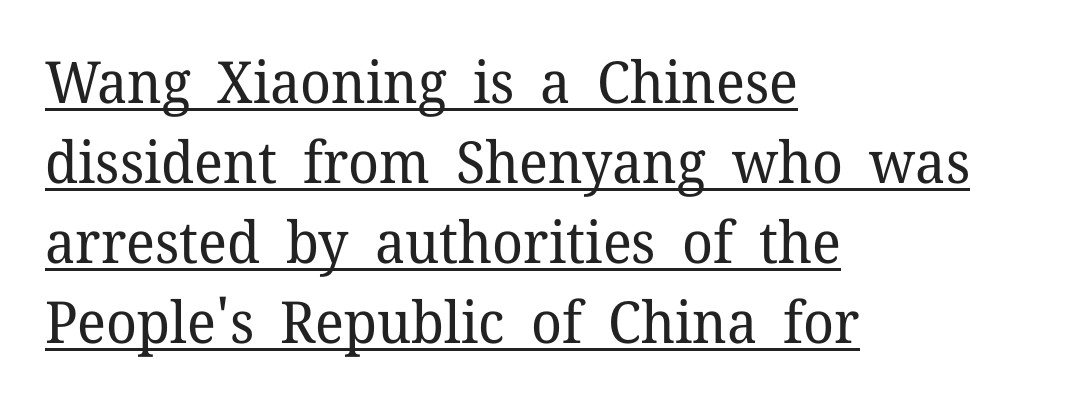
Q: Is the text bold? A: No.
Q: Is the text italic (slanted)? A: No, it is upright.
Q: Is the typeface a serif or a sans-serif typeface? A: Serif.
Q: Is the text underlined? A: Yes.
Q: How is the paragraph aligned? A: Left-aligned.
Q: Is the spacing between letters normal or unusually wide? A: Normal.
Q: Is the spacing between lines tight, normal or loose? A: Normal.
Q: Width (condensed, normal, or wide)? A: Normal.
Q: Stroke contrast? A: Low.
Q: x-height? A: Medium.
Q: Monospaced? A: No.
